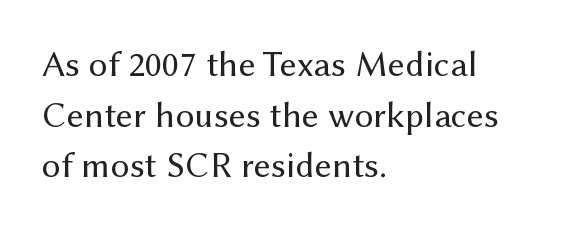
The image shows 37 px regular-weight sans-serif type, upright; set left-aligned, normal line spacing (1.37x), normal letter spacing, not underlined; medium stroke contrast and a medium x-height.
